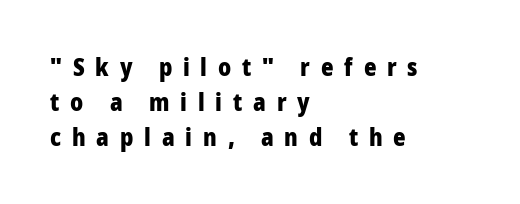
The line-height multiplier appears to be the usual default. The glyphs have the mass of a bold cut. The lettering holds an erect, upright posture throughout. In terms of letterspacing, this is a distinctly airy, spread setting.
